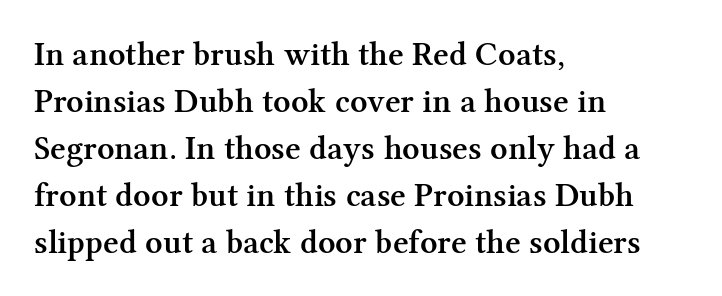
Q: Is the text bold? A: Semi-bold.
Q: Is the text italic (slanted)? A: No, it is upright.
Q: Is the typeface a serif or a sans-serif typeface? A: Serif.
Q: Is the text underlined? A: No.
Q: How is the paragraph aligned? A: Left-aligned.
Q: Is the spacing between letters normal or unusually wide? A: Normal.
Q: Is the spacing between lines tight, normal or loose? A: Normal.
Q: Width (condensed, normal, or wide)? A: Normal.
Q: Stroke contrast? A: Medium.
Q: x-height? A: Medium.
Q: Monospaced? A: No.
